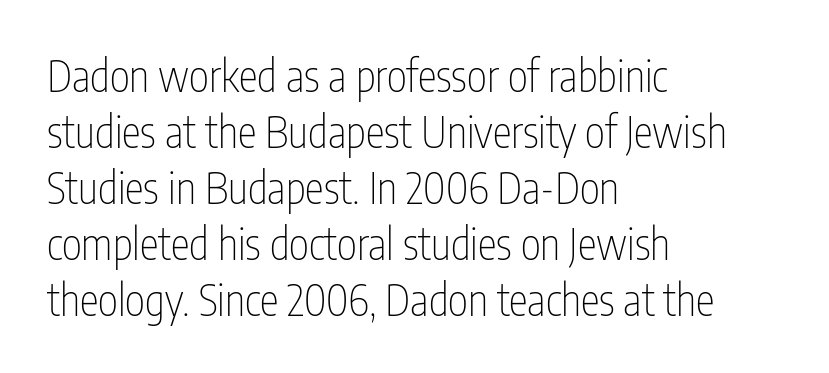
The letterforms sit at book weight or below. A typesetter would call this proportional, since set widths differ per character. Look at the tracking — it's just the regular setting, nothing added. Examine the stroke ends and you'll find no serifs.
